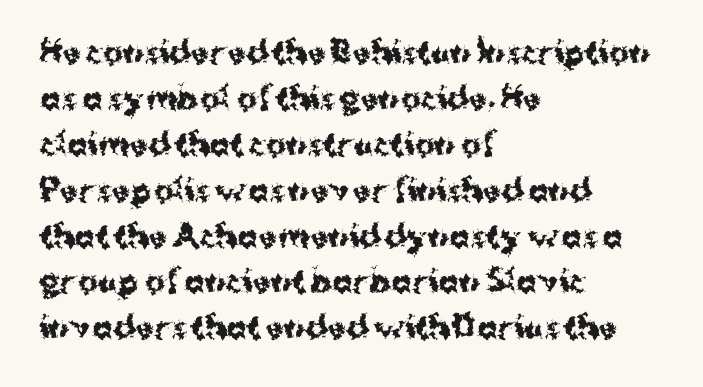
Q: Is the text bold? A: Yes.
Q: Is the text italic (slanted)? A: No, it is upright.
Q: Is the typeface a serif or a sans-serif typeface? A: Sans-serif.
Q: Is the text underlined? A: No.
Q: How is the paragraph aligned? A: Left-aligned.
Q: Is the spacing between letters normal or unusually wide? A: Normal.
Q: Is the spacing between lines tight, normal or loose? A: Normal.
Q: Width (condensed, normal, or wide)? A: Normal.
Q: Stroke contrast? A: Medium.
Q: x-height? A: Medium.
Q: Monospaced? A: No.
